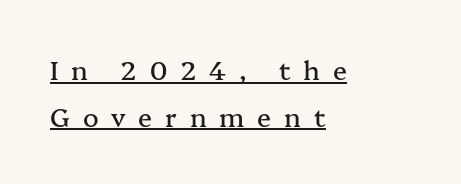
{"italic": "no", "underline": "yes", "align": "left", "line_spacing_ratio": 1.79, "letter_spacing": "wide", "letter_spacing_em": 0.49, "glyph_px": 26}
